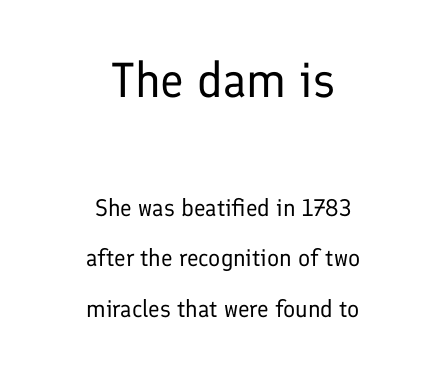
Stems here are at most as thick as an everyday book face. Which margin do the lines hug? Neither — every line sits in the middle. Nobody drew a line under any word here. These lines keep a tight, regular rhythm from letter to letter.
